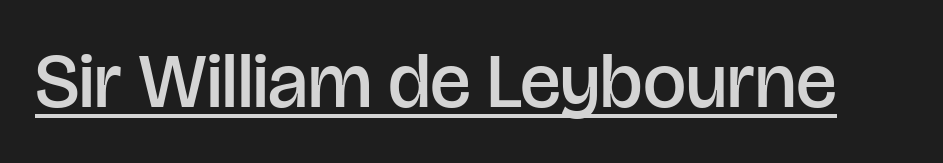
The image shows 77 px semibold sans-serif type, upright; set normal letter spacing, underlined; low stroke contrast and a large x-height.
